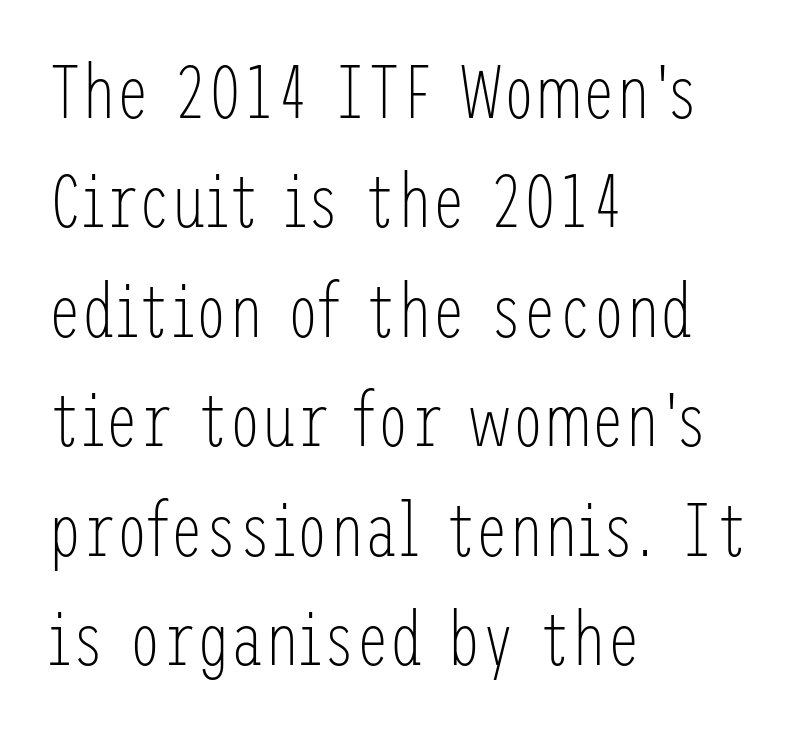
Unlike italic type, these characters show no tilt at all. A quiet, ordinary-to-light weight characterises the typeface. Bare-footed words on every line. Check where the strokes stop: nothing finishes them off — pure sans. A normal amount of white space separates one row of letters from the next. The letterforms sit shoulder to shoulder at normal distance.
